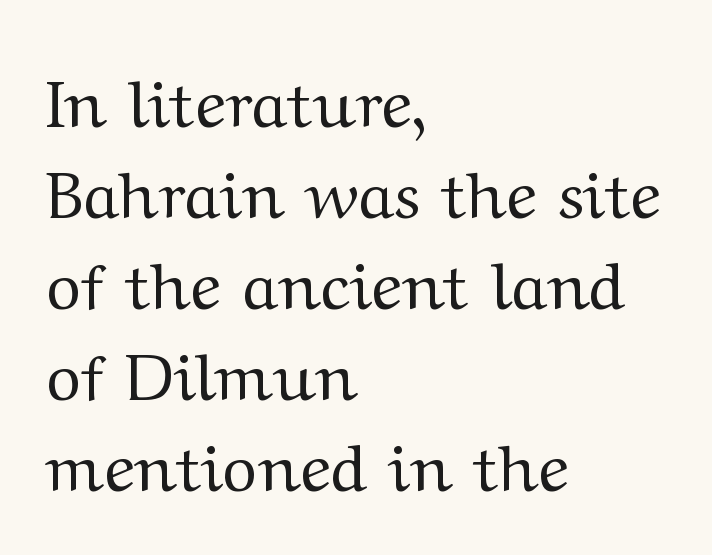
Letters have the restrained weight of plain body copy at most. Any mark beneath the type? The region is blank. Which margin do the lines hug? The left one — the right edge is uneven. The rendering keeps characters at their native spacing.
